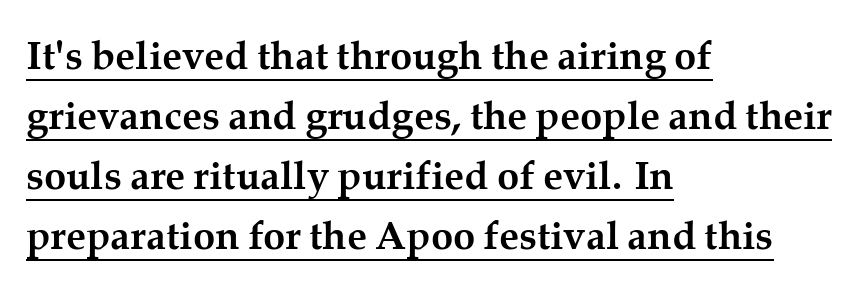
Q: Is the text bold? A: Yes.
Q: Is the text italic (slanted)? A: No, it is upright.
Q: Is the typeface a serif or a sans-serif typeface? A: Serif.
Q: Is the text underlined? A: Yes.
Q: How is the paragraph aligned? A: Left-aligned.
Q: Is the spacing between letters normal or unusually wide? A: Normal.
Q: Is the spacing between lines tight, normal or loose? A: Normal.
Q: Width (condensed, normal, or wide)? A: Normal.
Q: Stroke contrast? A: Medium.
Q: x-height? A: Medium.
Q: Monospaced? A: No.
